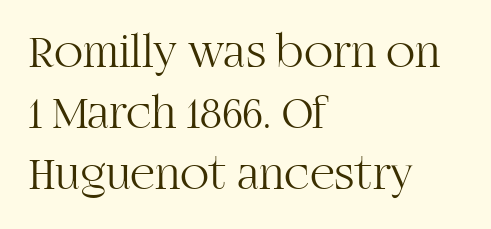
Q: Is the text bold? A: No.
Q: Is the text italic (slanted)? A: No, it is upright.
Q: Is the typeface a serif or a sans-serif typeface? A: Serif.
Q: Is the text underlined? A: No.
Q: How is the paragraph aligned? A: Left-aligned.
Q: Is the spacing between letters normal or unusually wide? A: Normal.
Q: Is the spacing between lines tight, normal or loose? A: Normal.
Q: Width (condensed, normal, or wide)? A: Normal.
Q: Stroke contrast? A: High.
Q: x-height? A: Large.
Q: Monospaced? A: No.
